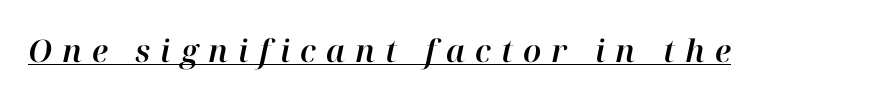
{"italic": "yes", "lean": "right", "slant_degrees": 12, "width": "normal", "stroke_contrast": "high", "x_height": "medium", "monospaced": "no", "underline": "yes", "letter_spacing": "wide", "letter_spacing_em": 0.32, "glyph_px": 31}
